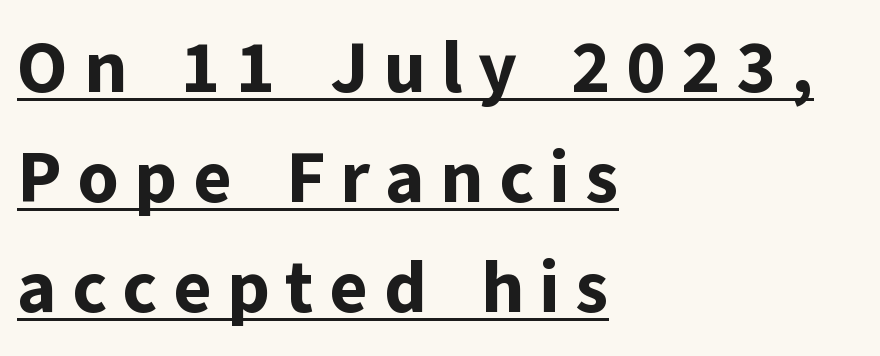
The image shows 73 px bold sans-serif type, upright; set left-aligned, normal line spacing (1.51x), unusually wide letter spacing (+0.21 em), underlined; low stroke contrast and a medium x-height.
